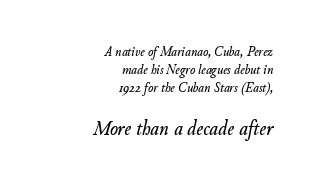
Q: Is the text italic (slanted)? A: Yes, it leans right by about 11 degrees.
Q: Is the text underlined? A: No.
Q: How is the paragraph aligned? A: Right-aligned.
Q: Is the spacing between letters normal or unusually wide? A: Normal.
Q: Is the spacing between lines tight, normal or loose? A: Normal.
Q: Which block of text is set in a larger size, the first (top) or the second (bottom)? A: The second (bottom) one.
